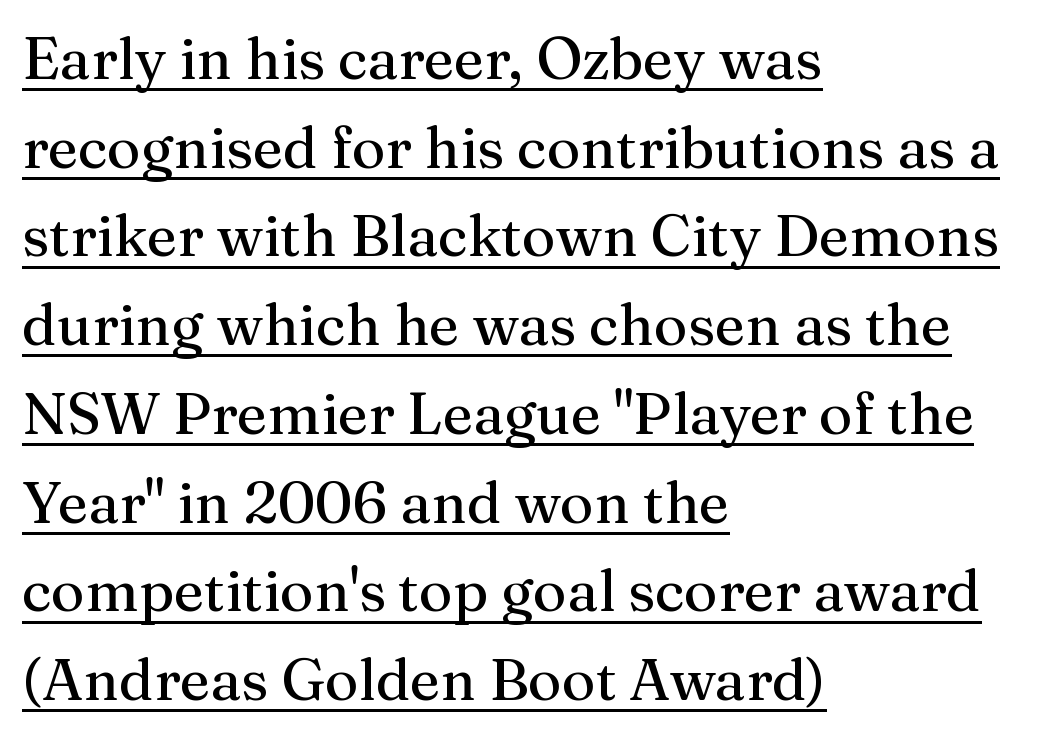
Q: Is the text italic (slanted)? A: No, it is upright.
Q: Is the typeface a serif or a sans-serif typeface? A: Serif.
Q: Is the text underlined? A: Yes.
Q: How is the paragraph aligned? A: Left-aligned.
Q: Is the spacing between letters normal or unusually wide? A: Normal.
Q: Is the spacing between lines tight, normal or loose? A: Normal.
Q: Width (condensed, normal, or wide)? A: Normal.
Q: Stroke contrast? A: Medium.
Q: x-height? A: Medium.
Q: Monospaced? A: No.
